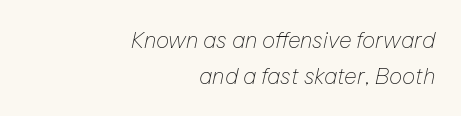
{"italic": "yes", "lean": "right", "slant_degrees": 12, "bold": "no", "underline": "no", "align": "right", "line_spacing": "normal", "line_spacing_ratio": 1.63, "letter_spacing": "normal", "letter_spacing_em": 0.0, "glyph_px": 22}
